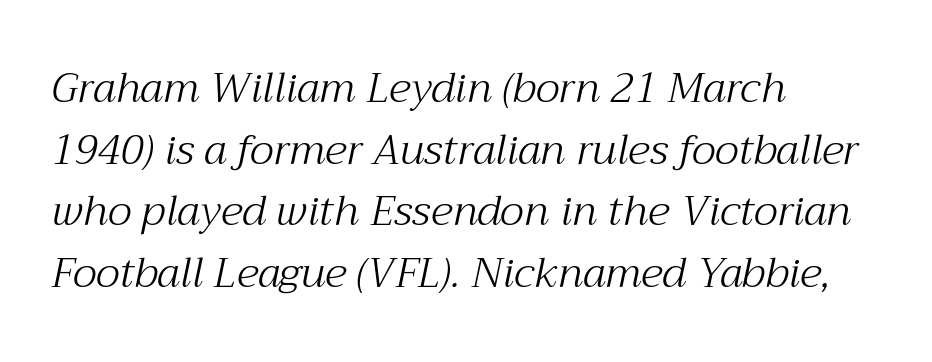
Does the leading feel generous? No, just average. Check under the words: just untouched page. The strokes are not fattened; the text isn't bold. No extra tracking has been applied to these lines. Varying glyph widths throughout — classic text-font behaviour. If you drew a ruler down the left edge, every line would touch it.
